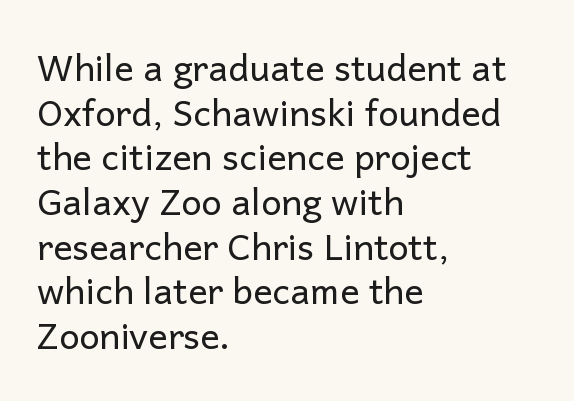
Q: Is the text bold? A: No.
Q: Is the text italic (slanted)? A: No, it is upright.
Q: Is the typeface a serif or a sans-serif typeface? A: Sans-serif.
Q: Is the text underlined? A: No.
Q: How is the paragraph aligned? A: Left-aligned.
Q: Is the spacing between letters normal or unusually wide? A: Normal.
Q: Width (condensed, normal, or wide)? A: Normal.
Q: Stroke contrast? A: Low.
Q: x-height? A: Medium.
Q: Monospaced? A: No.
